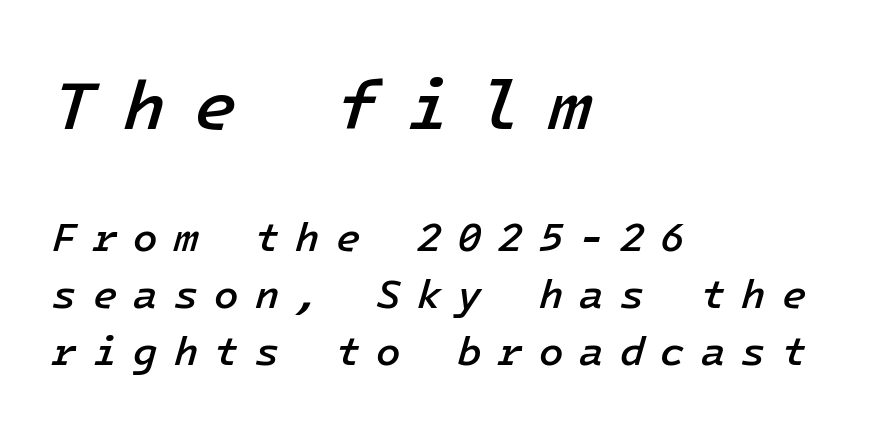
{"italic": "yes", "lean": "right", "slant_degrees": 16, "bold": "semi", "weight": "semibold", "width": "normal", "stroke_contrast": "low", "x_height": "medium", "underline": "no", "align": "left", "line_spacing": "normal", "line_spacing_ratio": 1.42, "letter_spacing": "wide", "letter_spacing_em": 0.4, "larger_block": "first", "size_ratio": 1.75, "glyph_px": 70}
